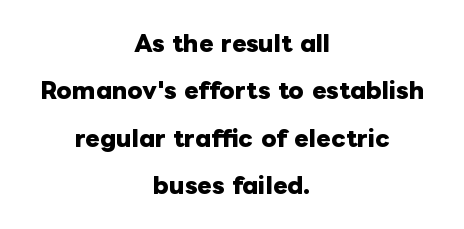
The image shows 22 px bold type, upright; set centered, loose line spacing (2.15x), normal letter spacing, not underlined.
